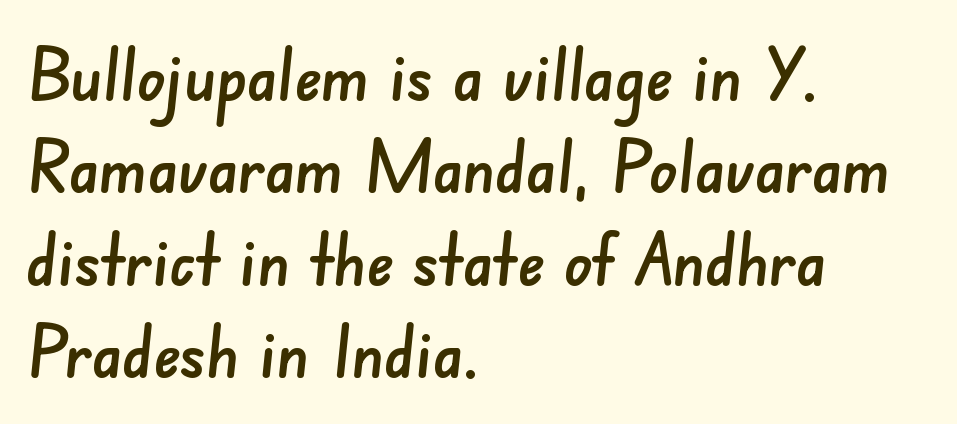
{"serif": "no", "width": "normal", "stroke_contrast": "low", "x_height": "small", "monospaced": "no", "underline": "no", "align": "left", "line_spacing": "normal", "line_spacing_ratio": 1.3, "letter_spacing": "normal", "letter_spacing_em": 0.0, "glyph_px": 71}
